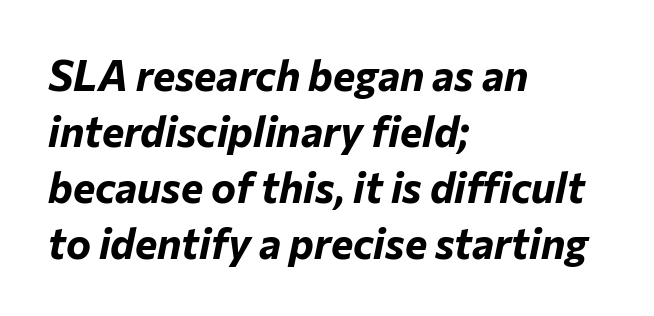
Q: Is the text bold? A: Yes.
Q: Is the text italic (slanted)? A: Yes, it leans right by about 12 degrees.
Q: Is the text underlined? A: No.
Q: How is the paragraph aligned? A: Left-aligned.
Q: Is the spacing between letters normal or unusually wide? A: Normal.
Q: Is the spacing between lines tight, normal or loose? A: Normal.
Q: Width (condensed, normal, or wide)? A: Normal.
Q: Stroke contrast? A: Low.
Q: x-height? A: Medium.
Q: Monospaced? A: No.
